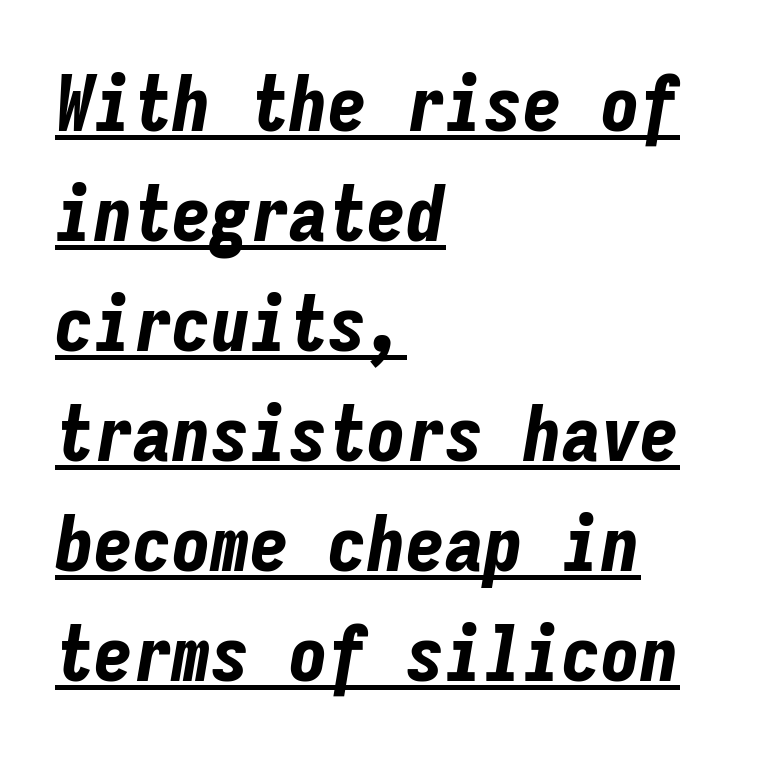
The image shows 78 px bold, condensed type, italic (leaning right), monospaced; set left-aligned, normal line spacing (1.41x), normal letter spacing, underlined; low stroke contrast and a medium x-height.
